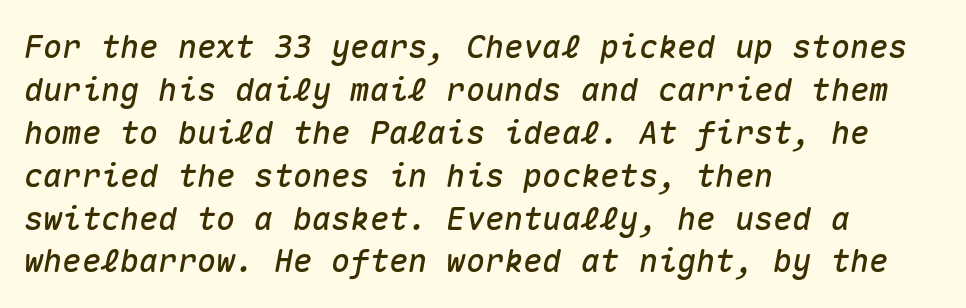
The image shows 32 px text type, italic (leaning right), monospaced; set left-aligned, normal line spacing (1.34x), normal letter spacing, not underlined; medium stroke contrast and a medium x-height.
